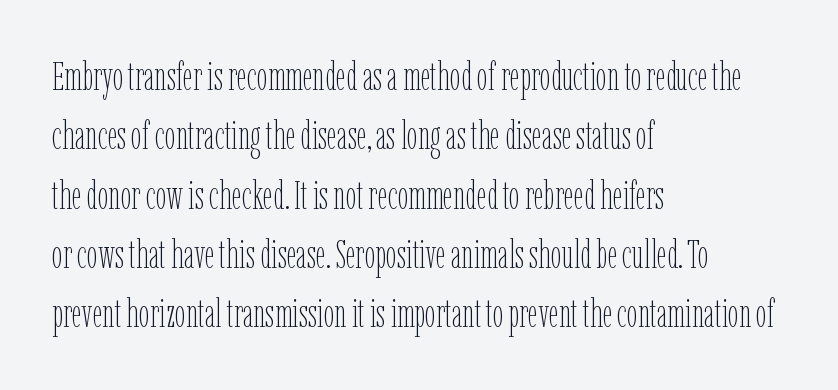
Q: Is the text bold? A: No.
Q: Is the text italic (slanted)? A: No, it is upright.
Q: Is the text underlined? A: No.
Q: How is the paragraph aligned? A: Left-aligned.
Q: Is the spacing between letters normal or unusually wide? A: Normal.
Q: Is the spacing between lines tight, normal or loose? A: Normal.
Q: Width (condensed, normal, or wide)? A: Condensed.
Q: Stroke contrast? A: Low.
Q: x-height? A: Medium.
Q: Monospaced? A: No.
